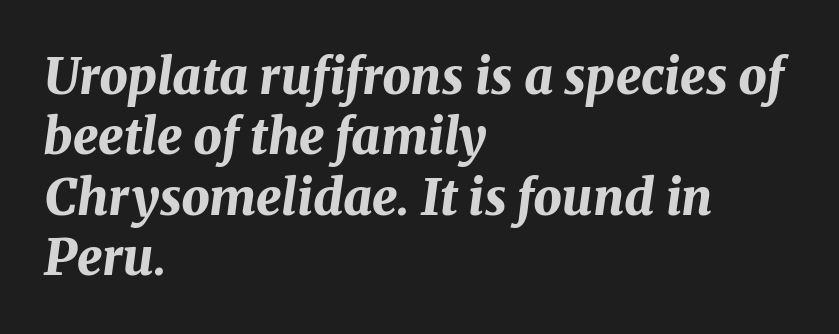
The image shows 50 px bold type, italic (leaning right); set left-aligned, line spacing 1.21x, normal letter spacing, not underlined; medium stroke contrast and a medium x-height.
